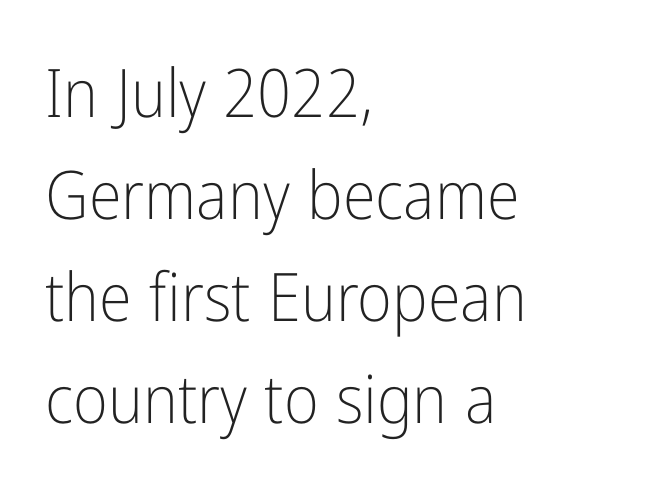
The image shows 67 px light, condensed sans-serif type, upright; set left-aligned, normal line spacing (1.52x), normal letter spacing, not underlined; low stroke contrast and a medium x-height.
